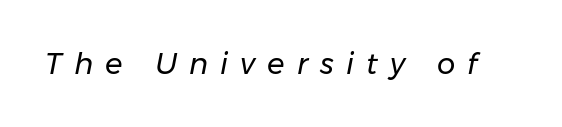
Vertical stems look standard width or narrower in stroke. Tall strokes in this sample are angled rather than plumb. Each row of text sits above clean, open space. Each letter keeps its own natural width here, so spacing adapts to shape. Spacing between characters has been opened up far beyond the box default.
